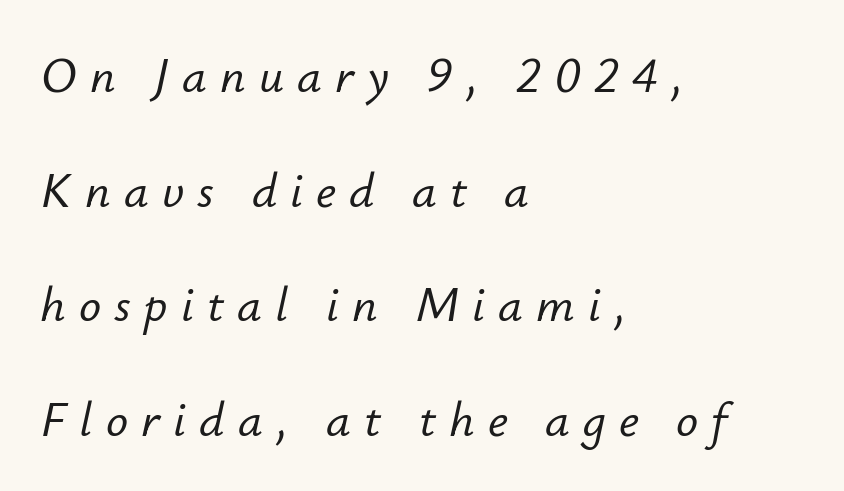
{"italic": "yes", "lean": "right", "slant_degrees": 12, "width": "normal", "stroke_contrast": "low", "x_height": "small", "monospaced": "no", "underline": "no", "align": "left", "line_spacing": "loose", "line_spacing_ratio": 2.34, "letter_spacing": "wide", "letter_spacing_em": 0.27, "glyph_px": 49}
